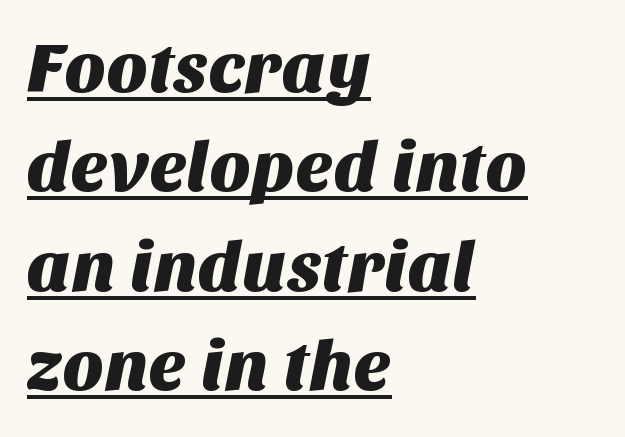
The image shows 71 px sans-serif type; set left-aligned, normal line spacing (1.4x), normal letter spacing, underlined; medium stroke contrast and a large x-height.
